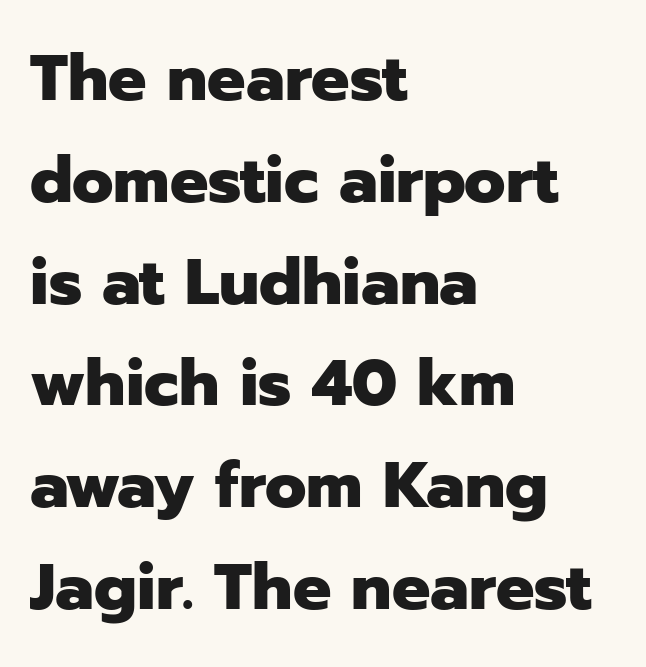
The rendering uses a bold face; every stroke is thick and dark. This is sans-serif lettering, the kind often seen on screens and signage. These lines sit exactly where default settings would place them. These lines stack with their left ends in a neat column. The space beneath each line is pristine and unruled.
